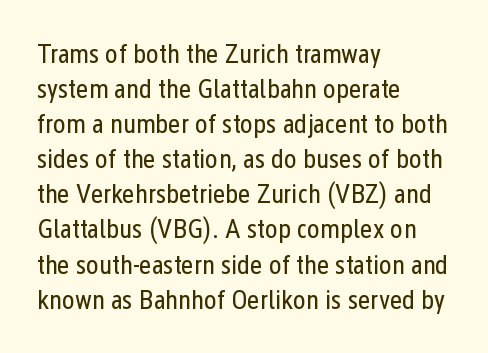
Q: Is the text bold? A: No.
Q: Is the text italic (slanted)? A: No, it is upright.
Q: Is the text underlined? A: No.
Q: How is the paragraph aligned? A: Left-aligned.
Q: Is the spacing between letters normal or unusually wide? A: Normal.
Q: Is the spacing between lines tight, normal or loose? A: Normal.
